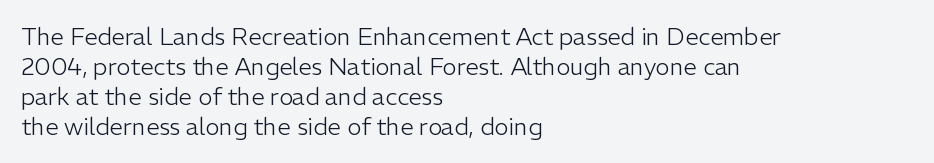
Honestly, there is no underline to notice here at all. The font's upright variant was chosen for this text. Horizontally, the lines are justified to the leading edge only. Bold? No — there's no thickening of the strokes.
